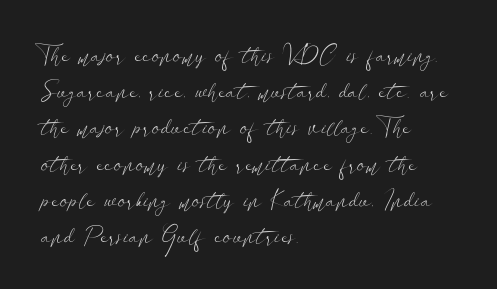
Default kerning and tracking; the words read as compact shapes. This rendering uses left alignment, leaving the right contour irregular. Students, observe: this is what conventionally led text looks like. Each stroke keeps to a modest, everyday thickness or less. Honestly, there is no underline to notice here at all.
